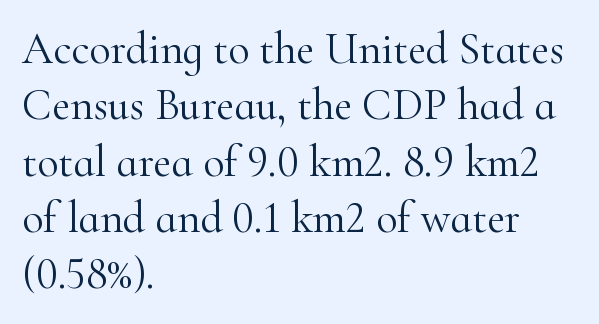
{"serif": "yes", "italic": "no", "bold": "no", "weight": "light", "width": "normal", "stroke_contrast": "high", "x_height": "small", "monospaced": "no", "underline": "no", "align": "left", "line_spacing": "normal", "line_spacing_ratio": 1.28, "letter_spacing": "normal", "letter_spacing_em": 0.0, "glyph_px": 44}
